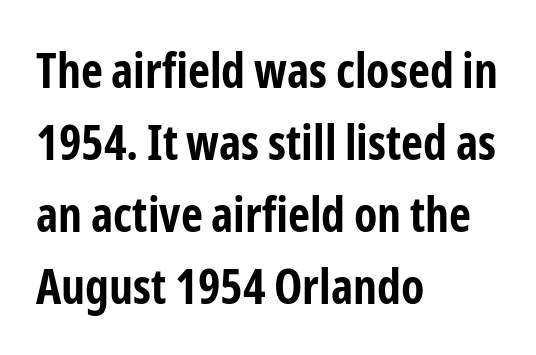
The image shows 48 px bold, condensed sans-serif type, upright; set left-aligned, normal line spacing (1.5x), normal letter spacing, not underlined; low stroke contrast and a medium x-height.
